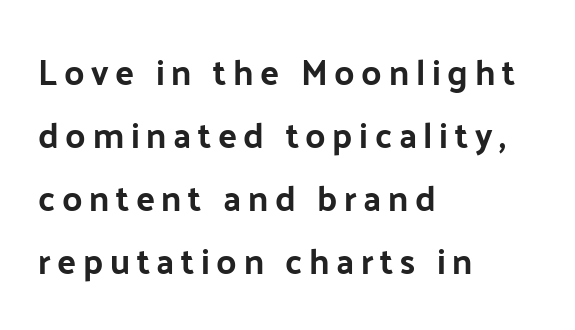
{"serif": "no", "italic": "no", "width": "normal", "stroke_contrast": "low", "x_height": "medium", "monospaced": "no", "underline": "no", "align": "left", "line_spacing_ratio": 1.8, "glyph_px": 35}
